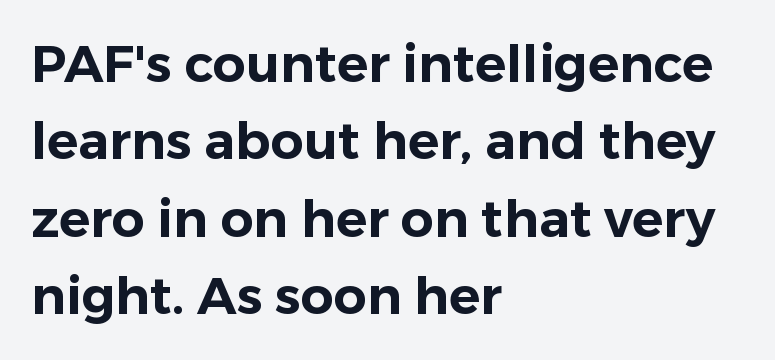
{"serif": "no", "italic": "no", "width": "normal", "stroke_contrast": "low", "x_height": "medium", "monospaced": "no", "underline": "no", "align": "left", "line_spacing": "normal", "line_spacing_ratio": 1.49, "letter_spacing": "normal", "letter_spacing_em": 0.0, "glyph_px": 52}
